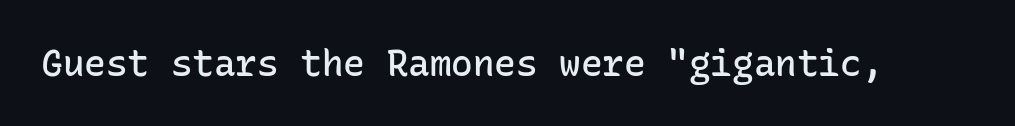
Q: Is the text bold? A: Semi-bold.
Q: Is the text italic (slanted)? A: No, it is upright.
Q: Is the typeface a serif or a sans-serif typeface? A: Sans-serif.
Q: Is the text underlined? A: No.
Q: Is the spacing between letters normal or unusually wide? A: Normal.
Q: Width (condensed, normal, or wide)? A: Normal.
Q: Stroke contrast? A: Low.
Q: x-height? A: Medium.
Q: Monospaced? A: Yes.
